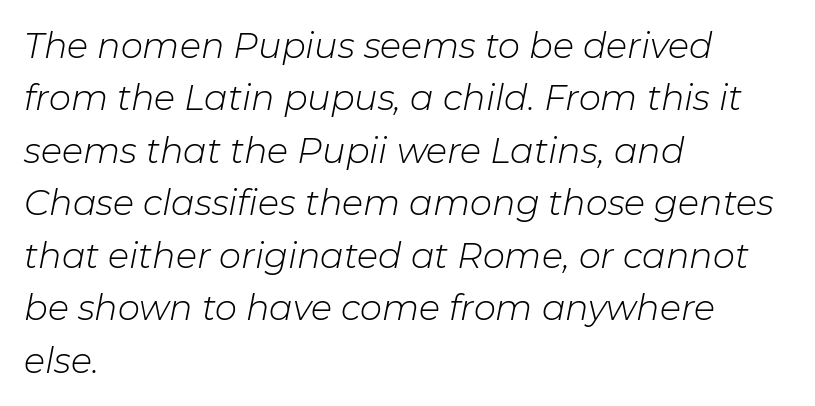
Does the lettering tilt? It does — this is italic. Letters rest on an invisible, unmarked baseline. The tracking reads as untouched default to a designer's eye. Casual observation: everything's shoved over to the left.
